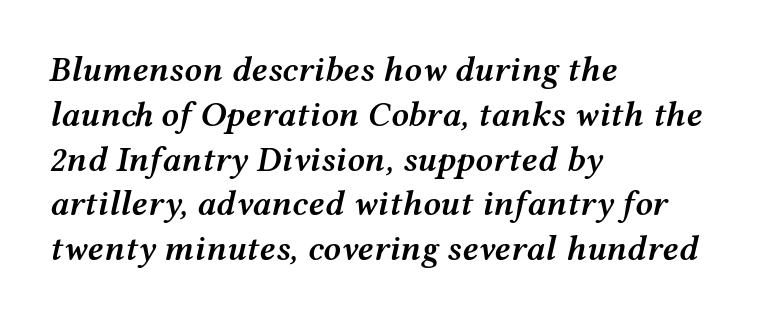
{"italic": "yes", "lean": "right", "slant_degrees": 12, "bold": "semi", "weight": "semibold", "width": "wide", "stroke_contrast": "medium", "x_height": "medium", "monospaced": "no", "underline": "no", "align": "left", "line_spacing": "normal", "line_spacing_ratio": 1.28, "letter_spacing": "normal", "letter_spacing_em": 0.0, "glyph_px": 35}
